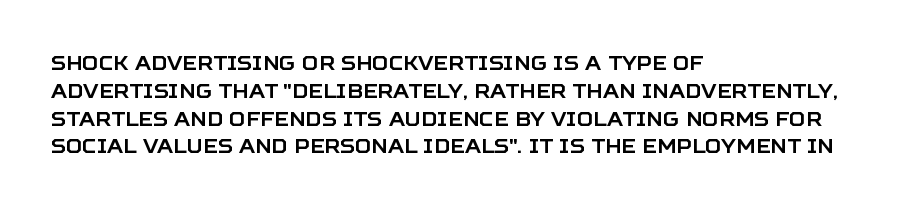
{"italic": "no", "underline": "no", "align": "left", "line_spacing": "normal", "line_spacing_ratio": 1.39, "letter_spacing": "normal", "letter_spacing_em": 0.0, "glyph_px": 20}
